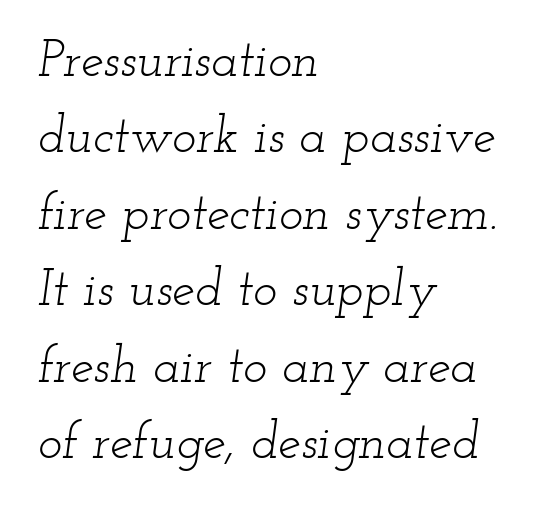
{"serif": "yes", "italic": "yes", "lean": "right", "slant_degrees": 12, "bold": "no", "weight": "light", "width": "wide", "stroke_contrast": "low", "x_height": "small", "monospaced": "no", "underline": "no", "align": "left", "line_spacing": "normal", "line_spacing_ratio": 1.5, "letter_spacing": "normal", "letter_spacing_em": 0.0, "glyph_px": 51}
